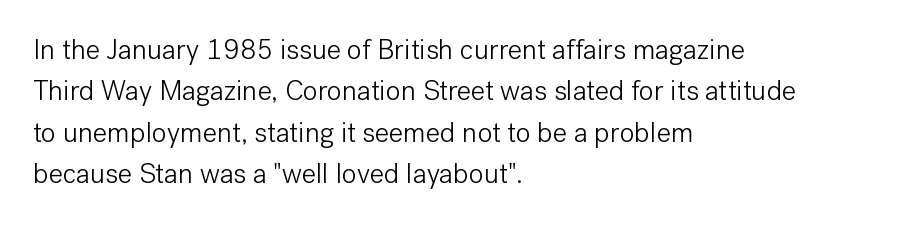
A light-to-regular cut is what we see here. To sum up the face: it is a sans, with no serifs. Looks like regular typesetting: each glyph gets only the width it needs. Unlike italic type, these characters show no tilt at all.
